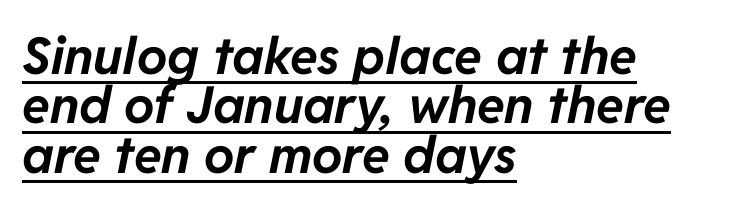
The face used here appears with an underline applied. Rendered with sloped, italic letterforms. Leftover space on each line is placed entirely after the last word. Note the varied advance widths — an 'i' is clearly narrower than an 'm'. The rendering uses a bold face; every stroke is thick and dark.
